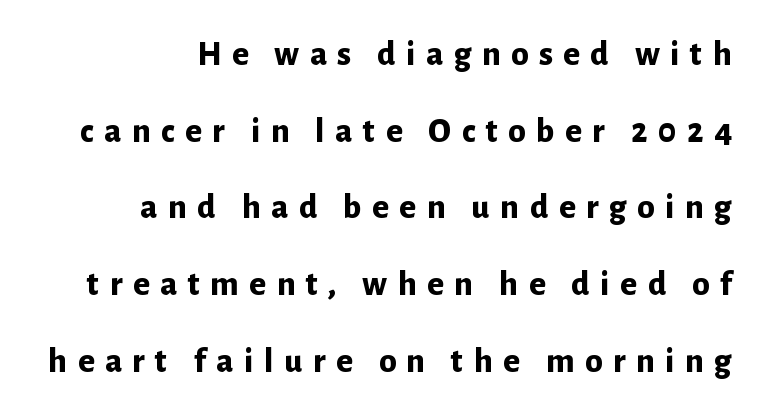
Q: Is the text bold? A: Yes.
Q: Is the text italic (slanted)? A: No, it is upright.
Q: Is the typeface a serif or a sans-serif typeface? A: Sans-serif.
Q: Is the text underlined? A: No.
Q: Is the spacing between letters normal or unusually wide? A: Unusually wide.
Q: Is the spacing between lines tight, normal or loose? A: Loose.
Q: Width (condensed, normal, or wide)? A: Normal.
Q: Stroke contrast? A: Low.
Q: x-height? A: Medium.
Q: Monospaced? A: No.
